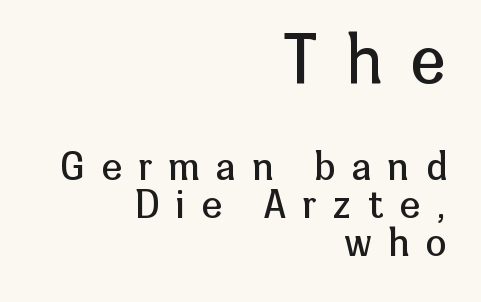
Q: Is the text bold? A: No.
Q: Is the text italic (slanted)? A: No, it is upright.
Q: Is the typeface a serif or a sans-serif typeface? A: Sans-serif.
Q: Is the text underlined? A: No.
Q: How is the paragraph aligned? A: Right-aligned.
Q: Is the spacing between letters normal or unusually wide? A: Unusually wide.
Q: Is the spacing between lines tight, normal or loose? A: Tight.
Q: Which block of text is set in a larger size, the first (top) or the second (bottom)? A: The first (top) one.
Q: Width (condensed, normal, or wide)? A: Normal.
Q: Stroke contrast? A: Low.
Q: x-height? A: Medium.
Q: Monospaced? A: No.
